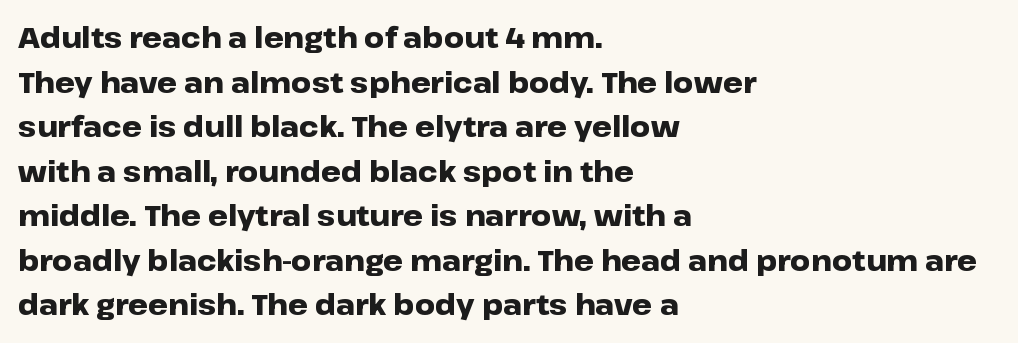
The image shows 28 px heavy, wide sans-serif type, upright; set left-aligned, normal line spacing (1.59x), normal letter spacing, not underlined; low stroke contrast and a medium x-height.
